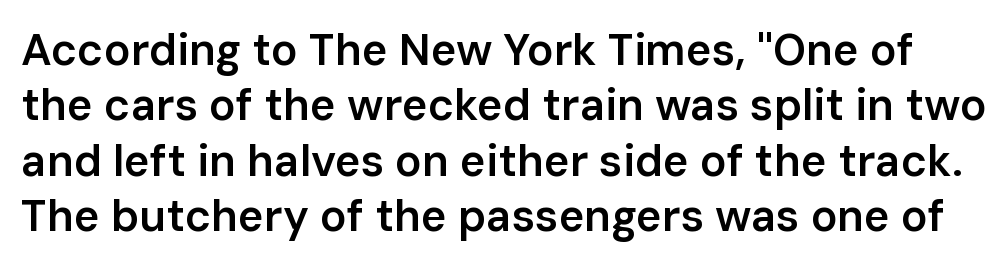
The image shows 44 px semibold sans-serif type, upright; set normal line spacing (1.26x), normal letter spacing, not underlined; low stroke contrast and a medium x-height.
